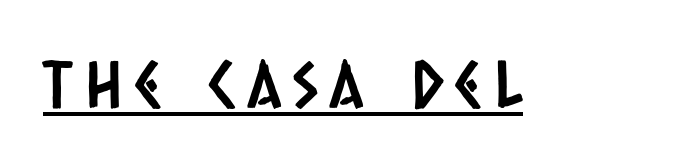
Letterform terminals end flat and unadorned throughout the passage. Is this a fixed-width face? No — the glyphs have proportional, varying widths. The lettering is marked with a stroke running underneath it. You could only call the tracking loose — the letters float apart.
